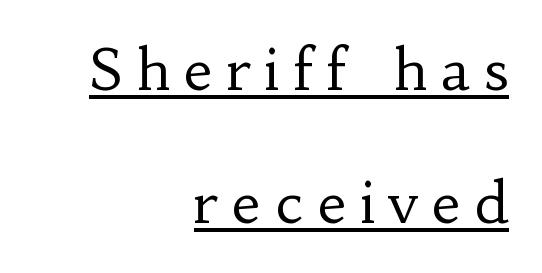
Q: Is the text bold? A: No.
Q: Is the text italic (slanted)? A: No, it is upright.
Q: Is the typeface a serif or a sans-serif typeface? A: Serif.
Q: Is the text underlined? A: Yes.
Q: How is the paragraph aligned? A: Right-aligned.
Q: Is the spacing between letters normal or unusually wide? A: Unusually wide.
Q: Is the spacing between lines tight, normal or loose? A: Loose.
Q: Width (condensed, normal, or wide)? A: Normal.
Q: Stroke contrast? A: Low.
Q: x-height? A: Small.
Q: Monospaced? A: No.
